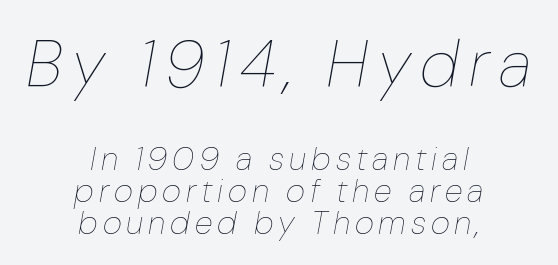
Stems here are at most as thick as an everyday book face. The text block is weighted toward neither margin, spreading evenly from the middle. Clear beneath every line of the passage. Compared with typical paragraphs, the rows here are closer together.
